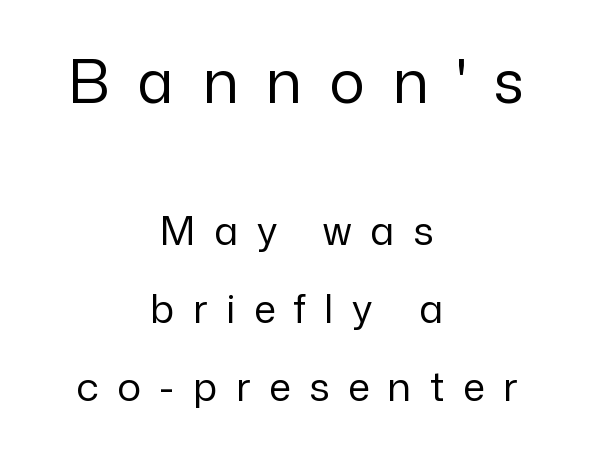
{"serif": "no", "italic": "no", "bold": "no", "weight": "regular", "width": "normal", "stroke_contrast": "low", "x_height": "medium", "monospaced": "no", "underline": "no", "align": "center", "line_spacing": "loose", "line_spacing_ratio": 1.94, "letter_spacing": "wide", "letter_spacing_em": 0.46, "larger_block": "first", "size_ratio": 1.5, "glyph_px": 60}
